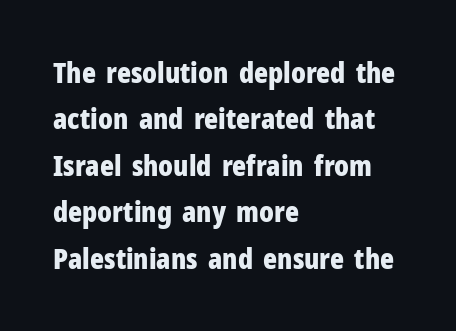
The image shows 29 px bold, condensed sans-serif type, upright; set left-aligned, normal line spacing (1.6x), normal letter spacing, not underlined; low stroke contrast and a medium x-height.
